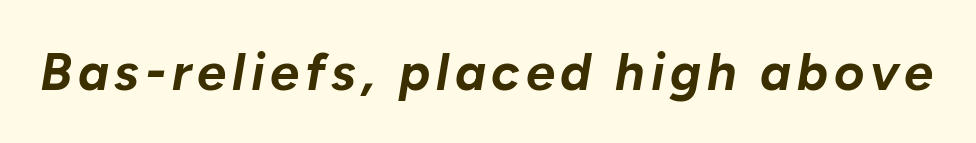
Q: Is the text bold? A: Yes.
Q: Is the text italic (slanted)? A: Yes, it leans right by about 10 degrees.
Q: Is the text underlined? A: No.
Q: Width (condensed, normal, or wide)? A: Normal.
Q: Stroke contrast? A: Low.
Q: x-height? A: Medium.
Q: Monospaced? A: No.
